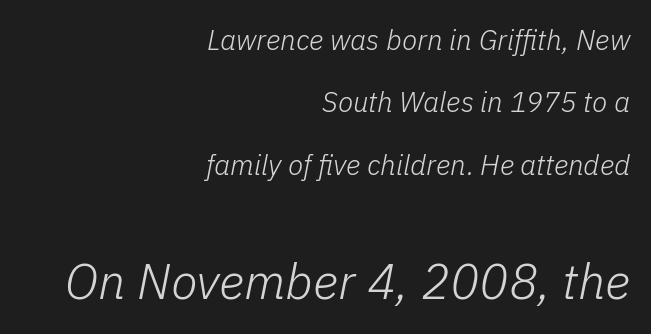
{"italic": "yes", "lean": "right", "slant_degrees": 11, "bold": "no", "weight": "light", "width": "normal", "stroke_contrast": "low", "x_height": "medium", "monospaced": "no", "underline": "no", "align": "right", "line_spacing": "loose", "line_spacing_ratio": 2.23, "letter_spacing": "normal", "letter_spacing_em": 0.0, "larger_block": "second", "size_ratio": 1.75, "glyph_px": 49}
